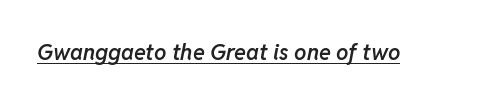
Q: Is the text bold? A: Semi-bold.
Q: Is the text italic (slanted)? A: Yes, it leans right by about 11 degrees.
Q: Is the text underlined? A: Yes.
Q: Is the spacing between letters normal or unusually wide? A: Normal.
